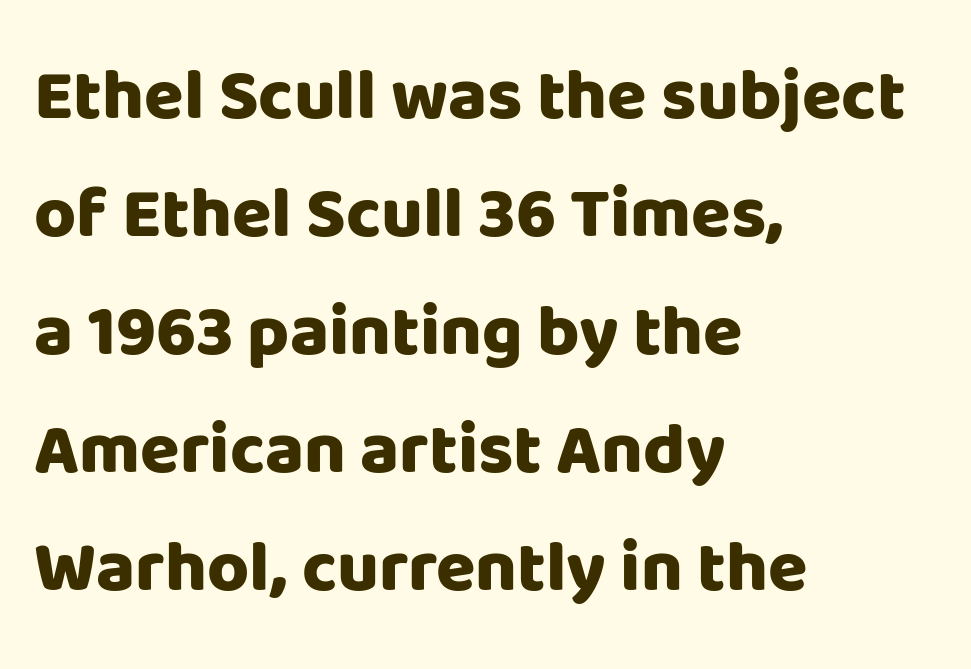
{"serif": "no", "italic": "no", "bold": "yes", "weight": "heavy", "width": "normal", "stroke_contrast": "low", "x_height": "large", "monospaced": "no", "underline": "no", "align": "left", "line_spacing": "normal", "line_spacing_ratio": 1.64, "letter_spacing": "normal", "letter_spacing_em": 0.0, "glyph_px": 72}
